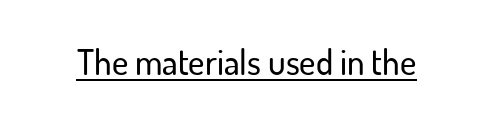
Q: Is the text italic (slanted)? A: No, it is upright.
Q: Is the typeface a serif or a sans-serif typeface? A: Sans-serif.
Q: Is the text underlined? A: Yes.
Q: Is the spacing between letters normal or unusually wide? A: Normal.
Q: Width (condensed, normal, or wide)? A: Normal.
Q: Stroke contrast? A: Low.
Q: x-height? A: Small.
Q: Monospaced? A: No.
